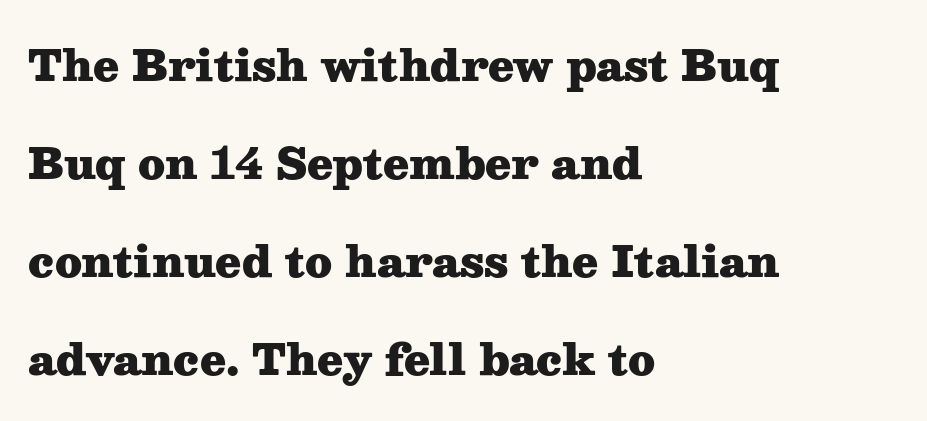
{"serif": "yes", "italic": "no", "bold": "yes", "weight": "heavy", "width": "wide", "stroke_contrast": "medium", "x_height": "medium", "monospaced": "no", "underline": "no", "align": "left", "line_spacing": "loose", "line_spacing_ratio": 2.33, "letter_spacing": "normal", "letter_spacing_em": 0.0, "glyph_px": 42}
